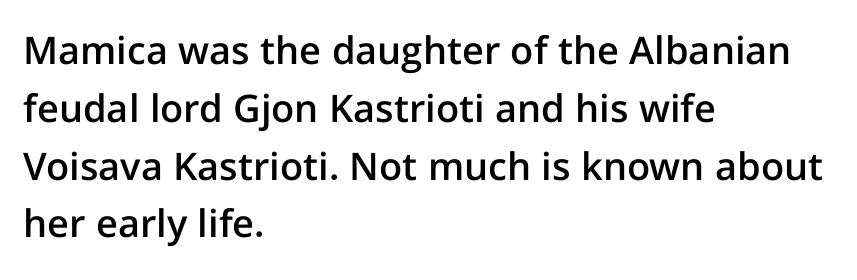
Q: Is the text bold? A: Semi-bold.
Q: Is the text italic (slanted)? A: No, it is upright.
Q: Is the typeface a serif or a sans-serif typeface? A: Sans-serif.
Q: Is the text underlined? A: No.
Q: How is the paragraph aligned? A: Left-aligned.
Q: Is the spacing between letters normal or unusually wide? A: Normal.
Q: Is the spacing between lines tight, normal or loose? A: Normal.
Q: Width (condensed, normal, or wide)? A: Normal.
Q: Stroke contrast? A: Low.
Q: x-height? A: Medium.
Q: Monospaced? A: No.
